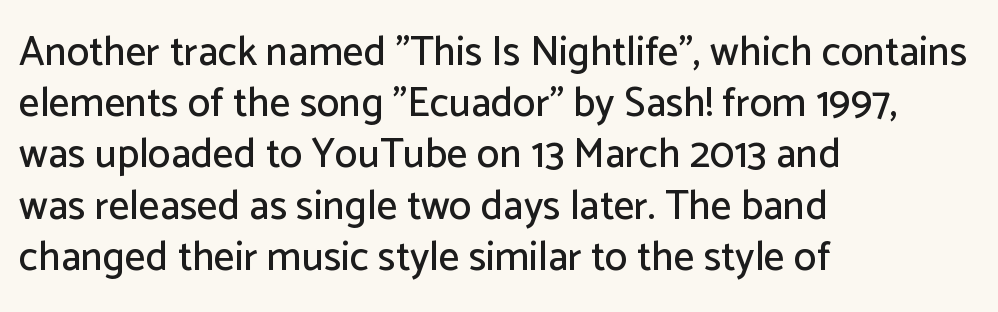
{"serif": "no", "italic": "no", "width": "normal", "stroke_contrast": "low", "x_height": "medium", "monospaced": "no", "underline": "no", "align": "left", "line_spacing": "normal", "line_spacing_ratio": 1.25, "letter_spacing": "normal", "letter_spacing_em": 0.0, "glyph_px": 41}
